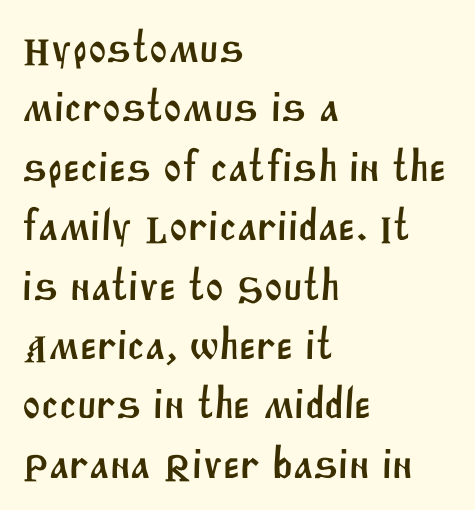
Tracking value appears to be zero — textbook default spacing. The string is rendered with underlining switched off. This rendering uses left alignment, leaving the right contour irregular. A typesetter would call this proportional, since set widths differ per character.
